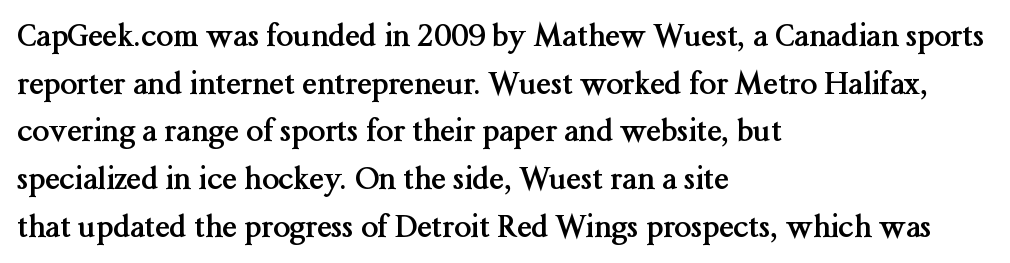
The image shows 30 px semibold serif type, upright; set left-aligned, normal line spacing (1.59x), normal letter spacing, not underlined; medium stroke contrast and a medium x-height.
